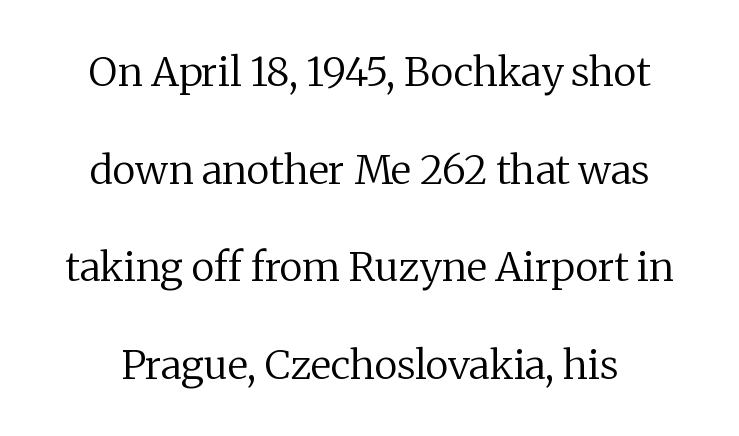
These lines were composed using upright roman letters. This reads as an unemphasized weight, regular at the heaviest. Decoration check: the copy has no underline. A typesetter would call this proportional, since set widths differ per character.
